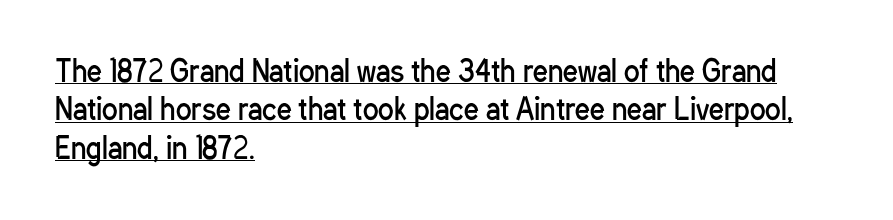
The image shows 29 px regular-weight, condensed sans-serif type, upright; set left-aligned, normal line spacing (1.32x), normal letter spacing, underlined; low stroke contrast and a medium x-height.
